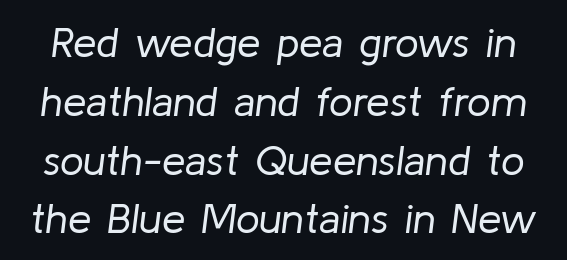
The image shows 42 px regular-weight type, italic (leaning right); set normal line spacing (1.4x), normal letter spacing, not underlined; low stroke contrast and a medium x-height.
